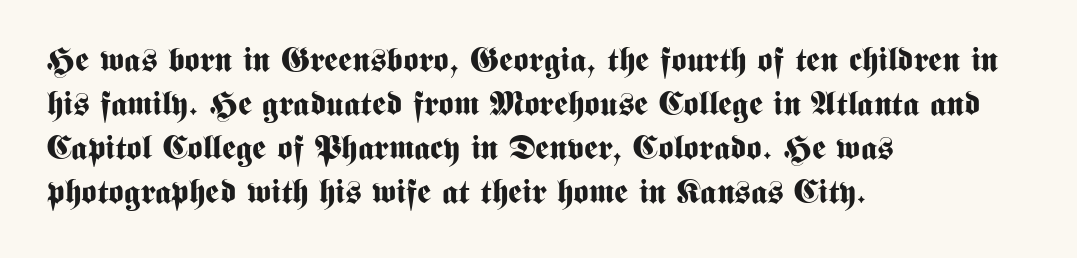
{"serif": "no", "italic": "no", "bold": "yes", "weight": "bold", "width": "condensed", "stroke_contrast": "medium", "x_height": "medium", "monospaced": "no", "underline": "no", "align": "left", "line_spacing": "normal", "line_spacing_ratio": 1.33, "letter_spacing": "normal", "letter_spacing_em": 0.0, "glyph_px": 33}
